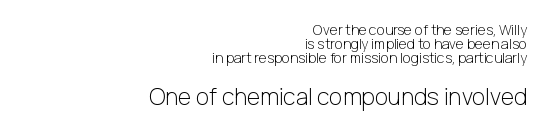
The image shows 23 px text type, upright; set right-aligned, tight line spacing (1.0x), normal letter spacing, not underlined; the second (bottom) block is 1.64x larger.
